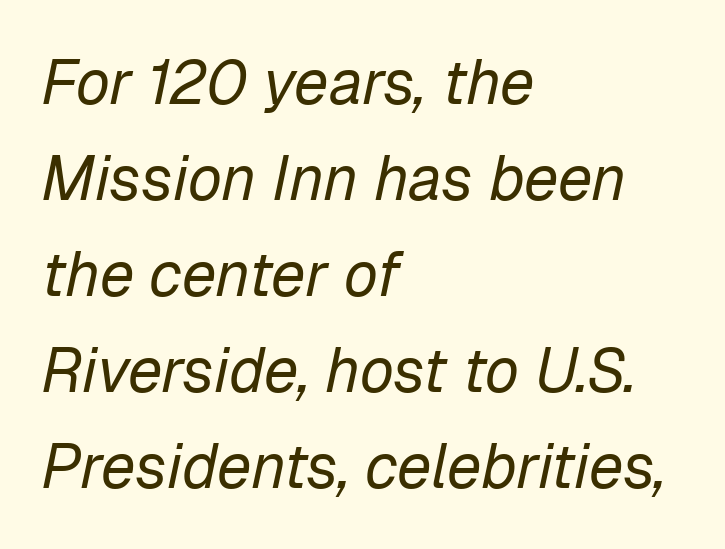
The image shows 62 px regular-weight type, italic (leaning right); set left-aligned, normal line spacing (1.55x), normal letter spacing, not underlined; low stroke contrast and a medium x-height.
